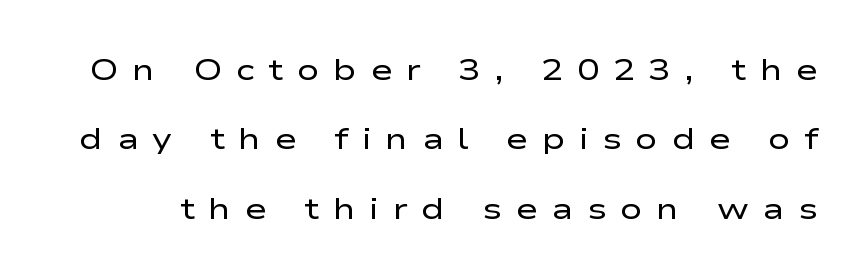
The image shows 30 px regular-weight, wide sans-serif type, upright; set loose line spacing (2.31x), unusually wide letter spacing (+0.45 em), not underlined; low stroke contrast and a medium x-height.
